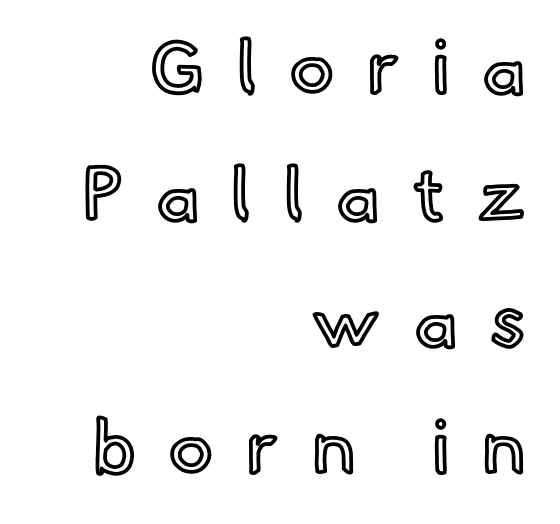
The image shows 75 px text type, upright; set right-aligned, normal line spacing (1.69x), unusually wide letter spacing (+0.43 em), not underlined; a small x-height.
